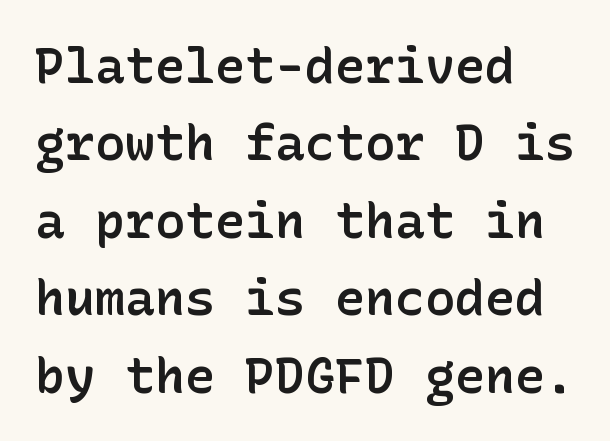
Q: Is the text bold? A: Semi-bold.
Q: Is the text italic (slanted)? A: No, it is upright.
Q: Is the typeface a serif or a sans-serif typeface? A: Sans-serif.
Q: Is the text underlined? A: No.
Q: How is the paragraph aligned? A: Left-aligned.
Q: Is the spacing between letters normal or unusually wide? A: Normal.
Q: Is the spacing between lines tight, normal or loose? A: Normal.
Q: Width (condensed, normal, or wide)? A: Normal.
Q: Stroke contrast? A: Low.
Q: x-height? A: Medium.
